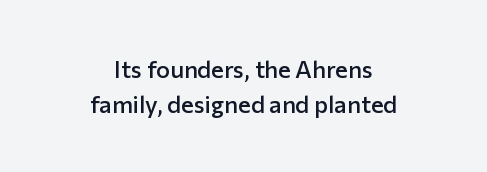
{"italic": "no", "bold": "semi", "underline": "no", "align": "center", "line_spacing": "normal", "line_spacing_ratio": 1.47, "letter_spacing": "normal", "letter_spacing_em": 0.0, "glyph_px": 24}
